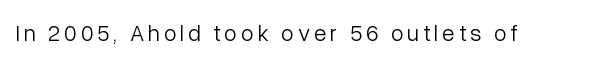
Honestly, there is no underline to notice here at all. This is roman type, the default non-slanted kind. Weight: not bold — regular or lighter.
